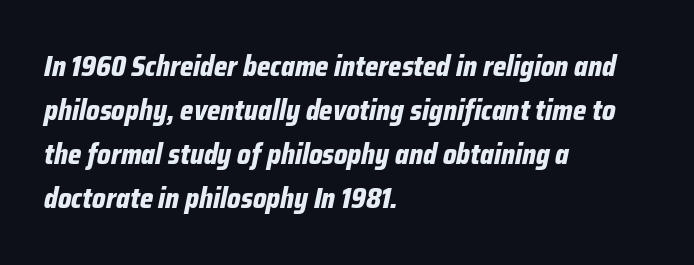
Q: Is the text bold? A: Yes.
Q: Is the text italic (slanted)? A: Yes, it leans right by about 12 degrees.
Q: Is the text underlined? A: No.
Q: How is the paragraph aligned? A: Left-aligned.
Q: Is the spacing between letters normal or unusually wide? A: Normal.
Q: Is the spacing between lines tight, normal or loose? A: Normal.
Q: Width (condensed, normal, or wide)? A: Condensed.
Q: Stroke contrast? A: Low.
Q: x-height? A: Medium.
Q: Monospaced? A: No.
